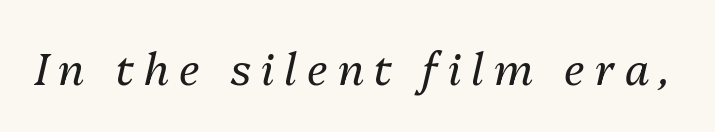
No word sits above an underline. Looks like regular typesetting: each glyph gets only the width it needs. No extra ink here — the face is not bold. The face used here has a pronounced slope to its letters.
